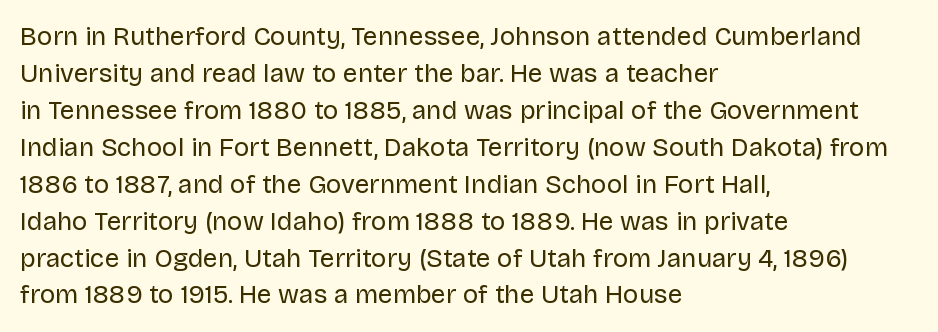
{"italic": "no", "bold": "no", "underline": "no", "align": "left", "line_spacing": "normal", "line_spacing_ratio": 1.42, "letter_spacing": "normal", "letter_spacing_em": 0.0, "glyph_px": 26}
